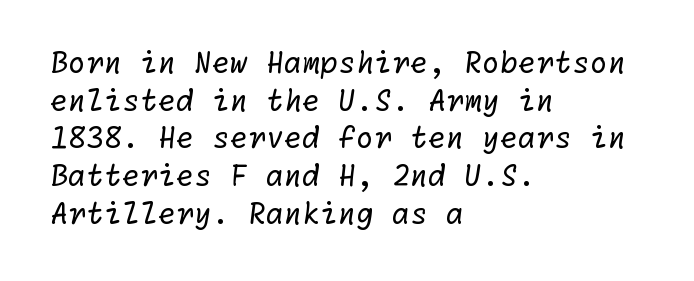
Q: Is the text bold? A: No.
Q: Is the typeface a serif or a sans-serif typeface? A: Sans-serif.
Q: Is the text underlined? A: No.
Q: How is the paragraph aligned? A: Left-aligned.
Q: Is the spacing between letters normal or unusually wide? A: Normal.
Q: Is the spacing between lines tight, normal or loose? A: Normal.
Q: Width (condensed, normal, or wide)? A: Normal.
Q: Stroke contrast? A: Low.
Q: x-height? A: Medium.
